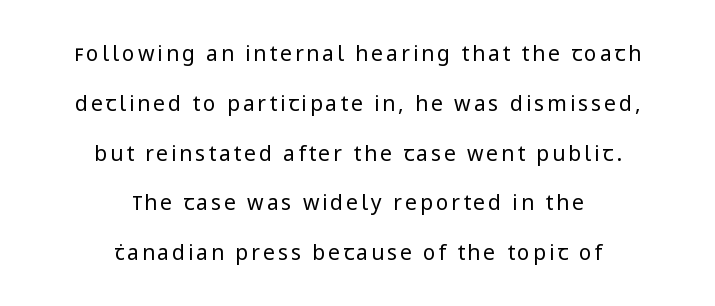
The image shows 21 px text type, upright; set centered, loose line spacing (2.37x), not underlined.
